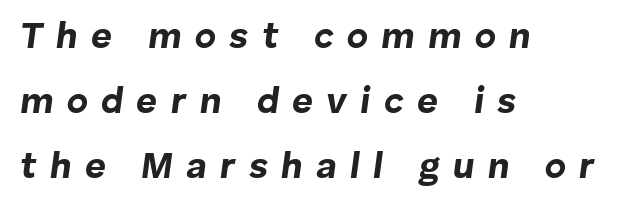
The letters are bold, with thick, heavy strokes. The typography opts for an oblique posture over an upright one. Do the characters align in a grid? No, the font is proportional. Typeset ragged right — the left edge is the straight one. The specimen omits any rule beneath the text block's lines.
